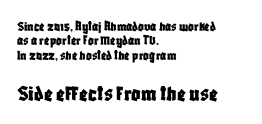
Q: Is the text italic (slanted)? A: No, it is upright.
Q: Is the text underlined? A: No.
Q: How is the paragraph aligned? A: Left-aligned.
Q: Is the spacing between letters normal or unusually wide? A: Normal.
Q: Is the spacing between lines tight, normal or loose? A: Tight.
Q: Which block of text is set in a larger size, the first (top) or the second (bottom)? A: The second (bottom) one.
